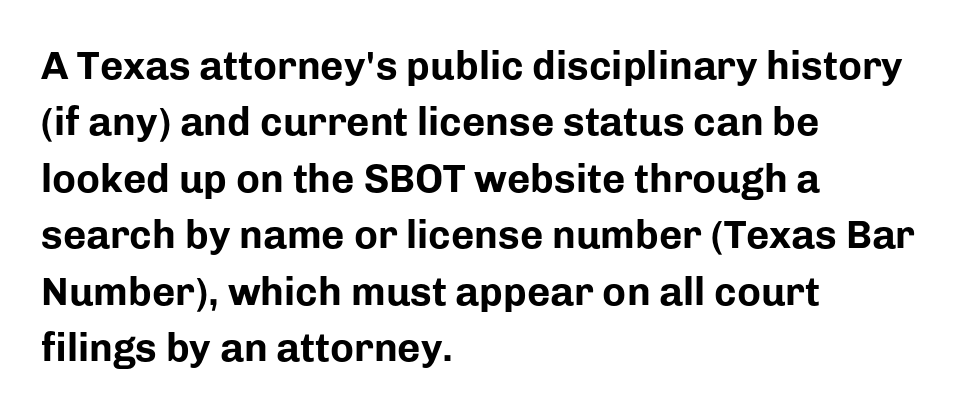
Q: Is the text bold? A: Yes.
Q: Is the text italic (slanted)? A: No, it is upright.
Q: Is the typeface a serif or a sans-serif typeface? A: Sans-serif.
Q: Is the text underlined? A: No.
Q: How is the paragraph aligned? A: Left-aligned.
Q: Is the spacing between letters normal or unusually wide? A: Normal.
Q: Is the spacing between lines tight, normal or loose? A: Normal.
Q: Width (condensed, normal, or wide)? A: Normal.
Q: Stroke contrast? A: Low.
Q: x-height? A: Medium.
Q: Monospaced? A: No.
